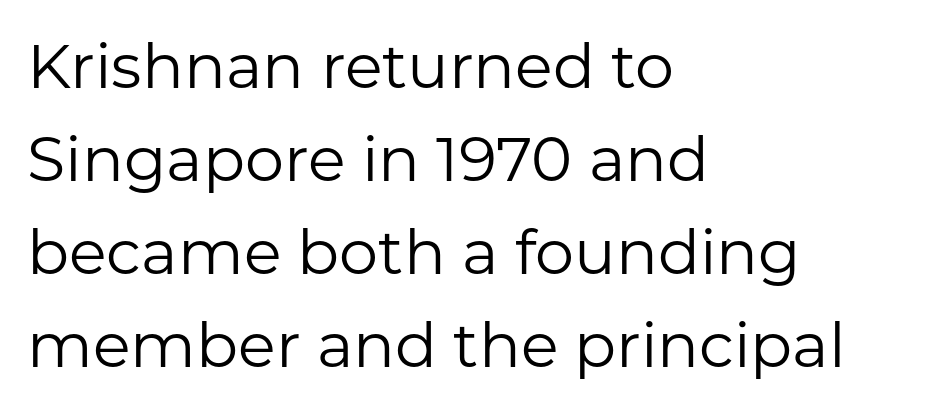
Q: Is the text bold? A: No.
Q: Is the text italic (slanted)? A: No, it is upright.
Q: Is the typeface a serif or a sans-serif typeface? A: Sans-serif.
Q: Is the text underlined? A: No.
Q: How is the paragraph aligned? A: Left-aligned.
Q: Is the spacing between letters normal or unusually wide? A: Normal.
Q: Is the spacing between lines tight, normal or loose? A: Normal.
Q: Width (condensed, normal, or wide)? A: Normal.
Q: Stroke contrast? A: Low.
Q: x-height? A: Medium.
Q: Monospaced? A: No.
